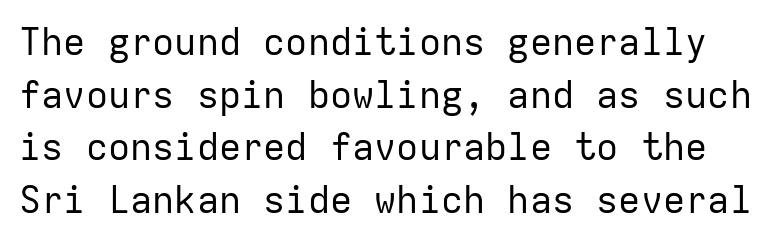
Q: Is the text bold? A: No.
Q: Is the text italic (slanted)? A: No, it is upright.
Q: Is the typeface a serif or a sans-serif typeface? A: Sans-serif.
Q: Is the text underlined? A: No.
Q: Is the spacing between letters normal or unusually wide? A: Normal.
Q: Is the spacing between lines tight, normal or loose? A: Normal.
Q: Width (condensed, normal, or wide)? A: Normal.
Q: Stroke contrast? A: Low.
Q: x-height? A: Medium.
Q: Monospaced? A: Yes.
